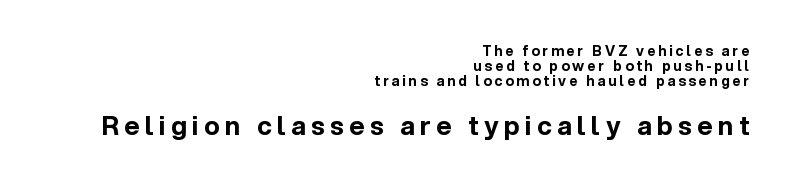
The image shows 26 px bold type, upright; set right-aligned, tight line spacing (1.08x), unusually wide letter spacing (+0.21 em), not underlined; the second (bottom) block is 1.86x larger.
